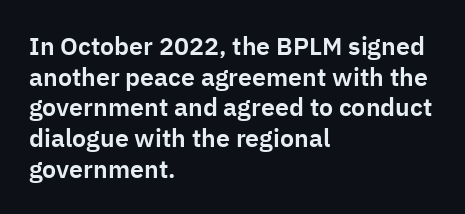
The image shows 25 px text type, upright; set left-aligned, line spacing 1.23x, normal letter spacing, not underlined.
